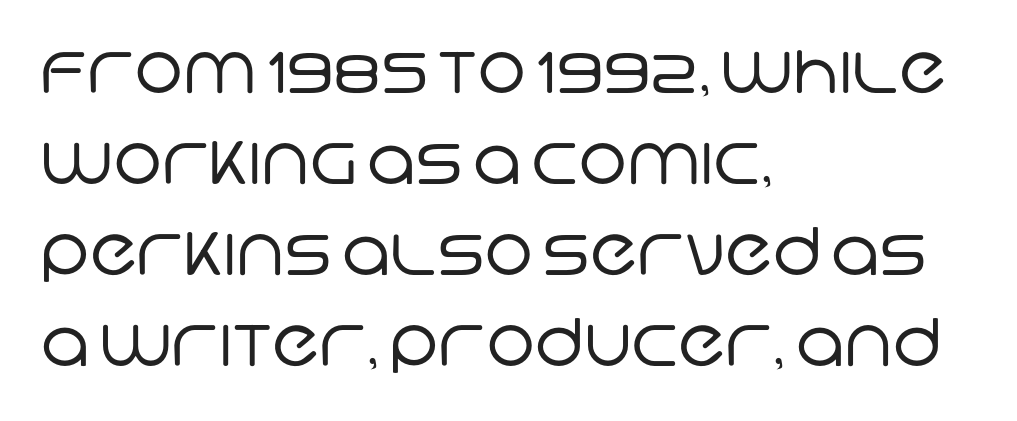
Q: Is the text bold? A: No.
Q: Is the typeface a serif or a sans-serif typeface? A: Sans-serif.
Q: Is the text underlined? A: No.
Q: How is the paragraph aligned? A: Left-aligned.
Q: Is the spacing between letters normal or unusually wide? A: Normal.
Q: Is the spacing between lines tight, normal or loose? A: Normal.
Q: Width (condensed, normal, or wide)? A: Normal.
Q: Stroke contrast? A: Low.
Q: x-height? A: Large.
Q: Monospaced? A: No.
